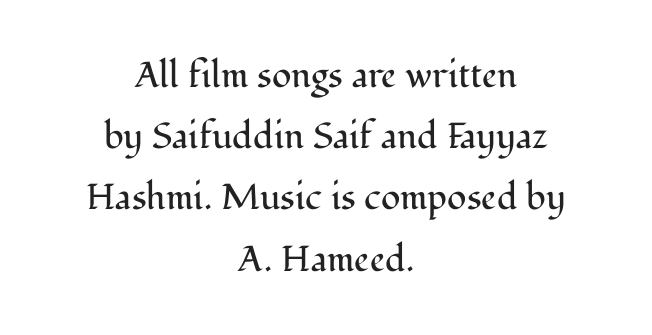
Q: Is the text bold? A: No.
Q: Is the text italic (slanted)? A: No, it is upright.
Q: Is the typeface a serif or a sans-serif typeface? A: Serif.
Q: Is the text underlined? A: No.
Q: How is the paragraph aligned? A: Centered.
Q: Is the spacing between letters normal or unusually wide? A: Normal.
Q: Is the spacing between lines tight, normal or loose? A: Normal.
Q: Width (condensed, normal, or wide)? A: Normal.
Q: Stroke contrast? A: Medium.
Q: x-height? A: Medium.
Q: Monospaced? A: No.
